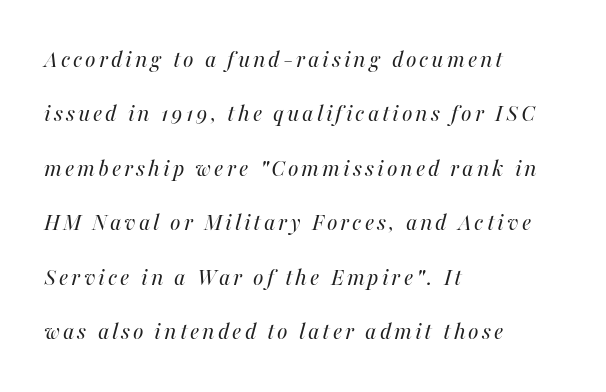
The image shows 25 px text type, italic (leaning right); set left-aligned, loose line spacing (2.18x), not underlined.
